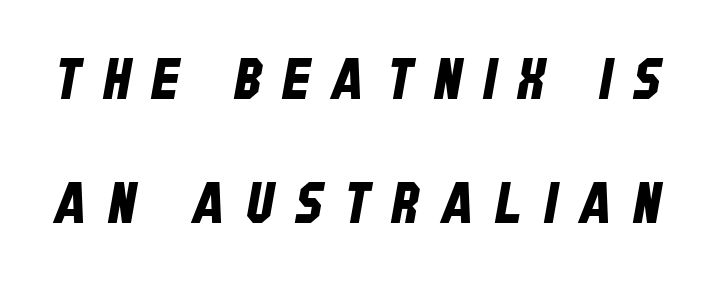
Q: Is the typeface a serif or a sans-serif typeface? A: Sans-serif.
Q: Is the text underlined? A: No.
Q: Is the spacing between letters normal or unusually wide? A: Unusually wide.
Q: Is the spacing between lines tight, normal or loose? A: Loose.
Q: Width (condensed, normal, or wide)? A: Condensed.
Q: Stroke contrast? A: Low.
Q: x-height? A: Large.
Q: Monospaced? A: No.
